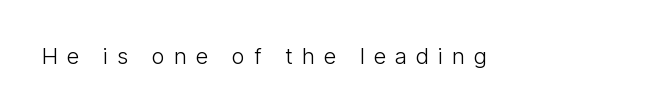
The image shows 22 px text type, upright; set unusually wide letter spacing (+0.43 em), not underlined.
